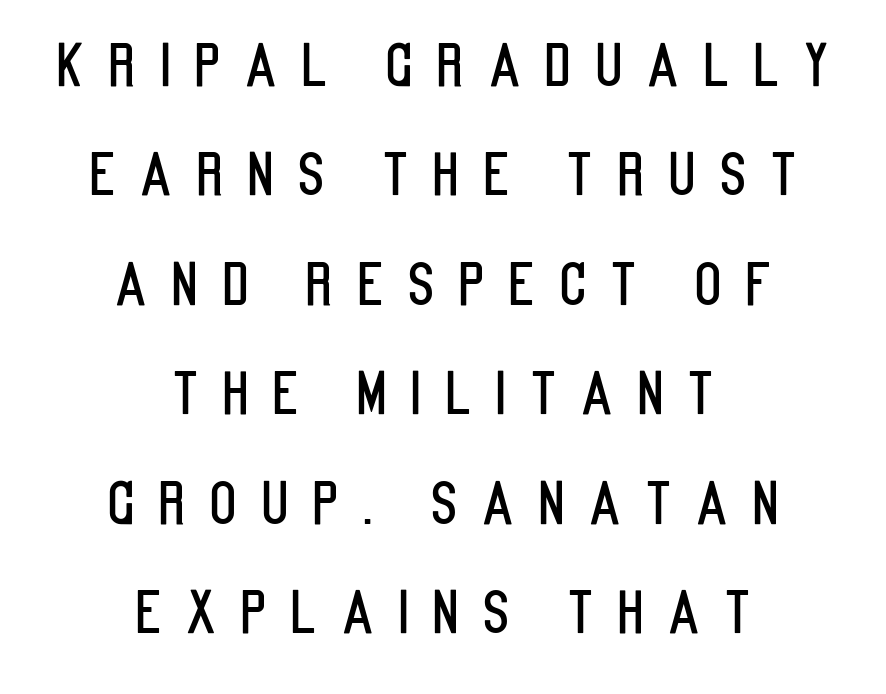
These lines are rendered in a variable-pitch font. Short note: letters widely spaced. A clean baseline with only descenders dipping below it. Posture: upright roman. Leftover space on each line is divided equally before and after the words. Serif or sans? Sans — the stroke terminals are bare.
